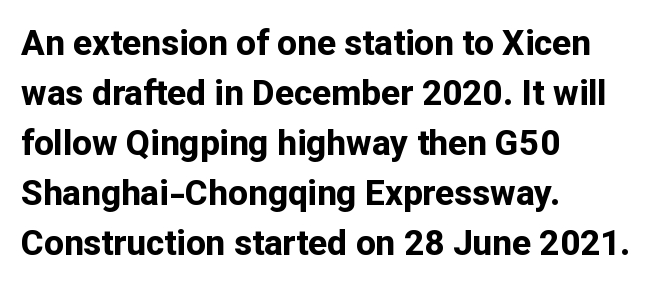
The image shows 35 px bold sans-serif type, upright; set left-aligned, normal line spacing (1.43x), normal letter spacing, not underlined; low stroke contrast and a medium x-height.
